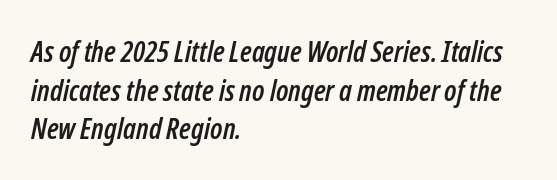
Q: Is the text italic (slanted)? A: Yes, it leans right by about 12 degrees.
Q: Is the text underlined? A: No.
Q: How is the paragraph aligned? A: Left-aligned.
Q: Is the spacing between letters normal or unusually wide? A: Normal.
Q: Is the spacing between lines tight, normal or loose? A: Normal.
Q: Width (condensed, normal, or wide)? A: Condensed.
Q: Stroke contrast? A: Low.
Q: x-height? A: Medium.
Q: Monospaced? A: No.
